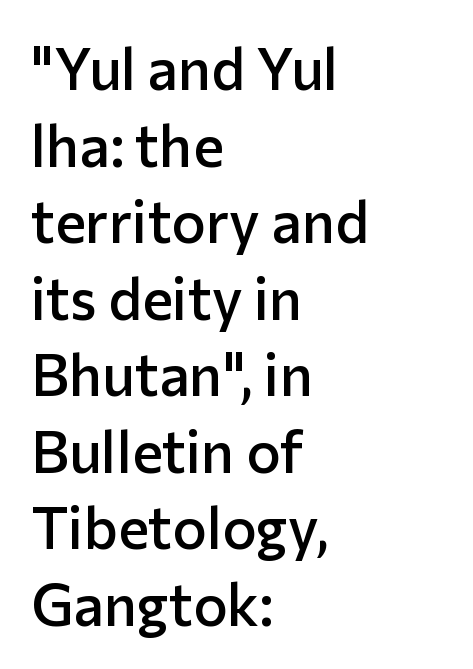
The words here are not underlined. The face used here is proportionally spaced, like ordinary book or web type. Rows of type keep a routine distance in the vertical direction. Type style note: lacks serifs.
